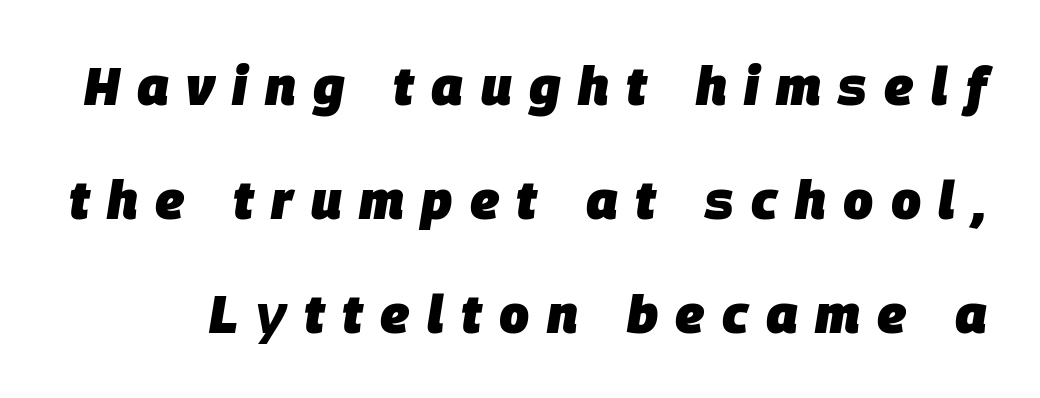
{"italic": "yes", "lean": "right", "slant_degrees": 9, "bold": "yes", "weight": "heavy", "width": "normal", "stroke_contrast": "low", "x_height": "large", "monospaced": "no", "underline": "no", "line_spacing": "loose", "line_spacing_ratio": 2.15, "letter_spacing": "wide", "letter_spacing_em": 0.33, "glyph_px": 53}
